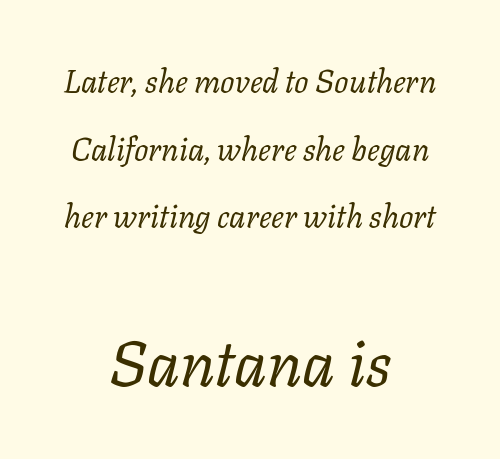
{"serif": "yes", "italic": "yes", "lean": "right", "slant_degrees": 11, "bold": "no", "weight": "regular", "width": "normal", "stroke_contrast": "low", "x_height": "medium", "monospaced": "no", "underline": "no", "align": "center", "line_spacing": "loose", "line_spacing_ratio": 2.11, "letter_spacing": "normal", "letter_spacing_em": 0.0, "larger_block": "second", "size_ratio": 2.0, "glyph_px": 64}
